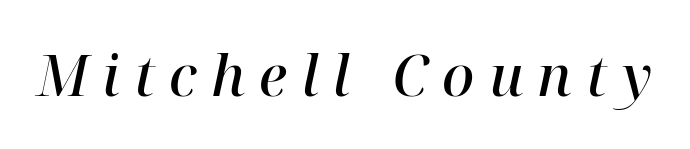
The image shows 56 px semibold serif type, italic (leaning right); set unusually wide letter spacing (+0.25 em), not underlined; high stroke contrast and a medium x-height.
